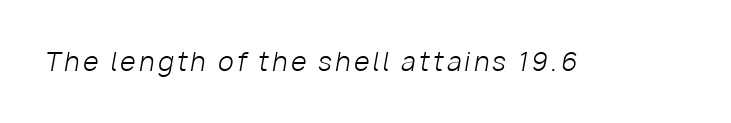
Q: Is the text bold? A: No.
Q: Is the text italic (slanted)? A: Yes, it leans right by about 10 degrees.
Q: Is the text underlined? A: No.
